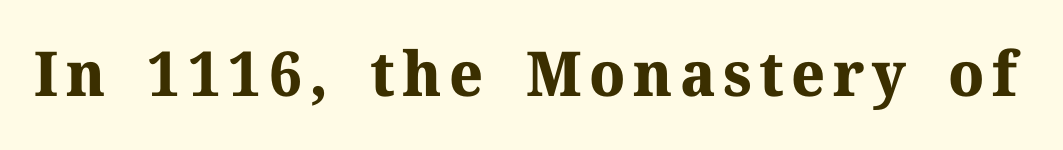
Q: Is the text bold? A: Yes.
Q: Is the text italic (slanted)? A: No, it is upright.
Q: Is the typeface a serif or a sans-serif typeface? A: Serif.
Q: Is the text underlined? A: No.
Q: Width (condensed, normal, or wide)? A: Normal.
Q: Stroke contrast? A: Medium.
Q: x-height? A: Medium.
Q: Monospaced? A: No.
